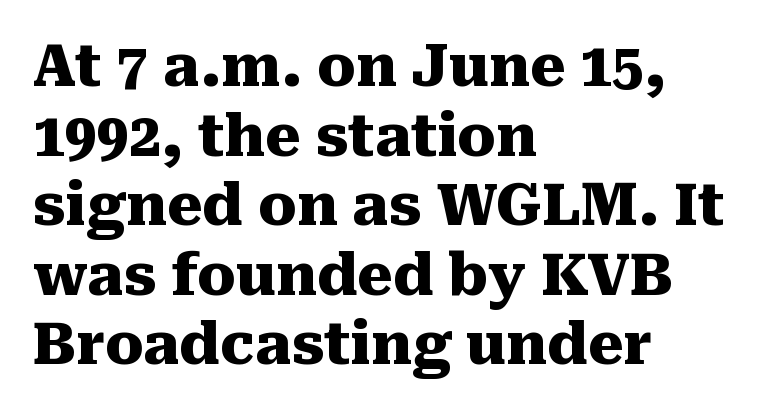
The image shows 57 px heavy serif type, upright; set left-aligned, line spacing 1.22x, normal letter spacing, not underlined; medium stroke contrast and a medium x-height.
